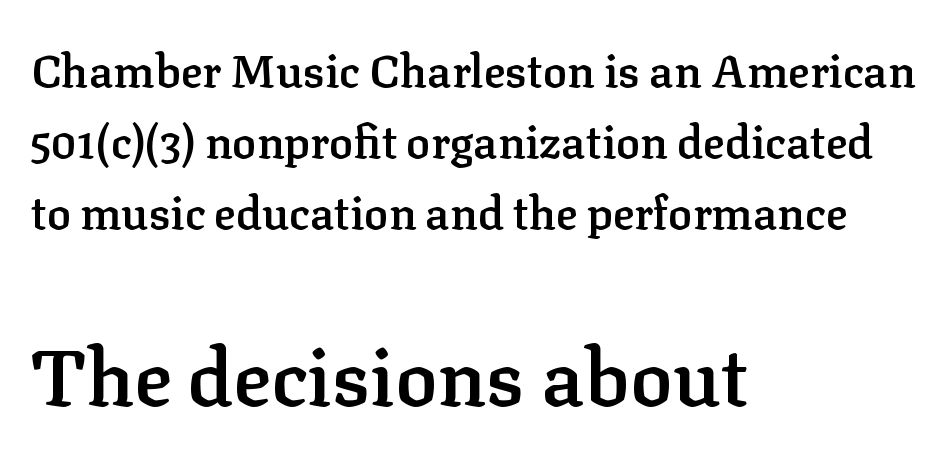
Q: Is the text bold? A: Semi-bold.
Q: Is the text italic (slanted)? A: No, it is upright.
Q: Is the typeface a serif or a sans-serif typeface? A: Serif.
Q: Is the text underlined? A: No.
Q: How is the paragraph aligned? A: Left-aligned.
Q: Is the spacing between letters normal or unusually wide? A: Normal.
Q: Is the spacing between lines tight, normal or loose? A: Normal.
Q: Which block of text is set in a larger size, the first (top) or the second (bottom)? A: The second (bottom) one.
Q: Width (condensed, normal, or wide)? A: Normal.
Q: Stroke contrast? A: Low.
Q: x-height? A: Medium.
Q: Monospaced? A: No.
